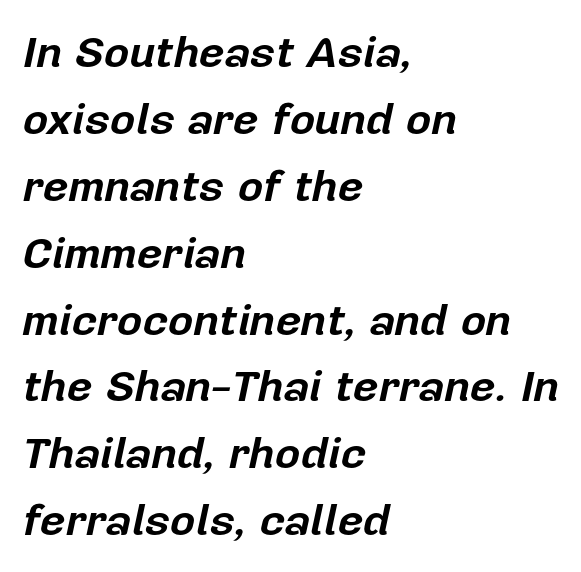
These lines sit exactly where default settings would place them. Would a proofreader flag this as italicized? Yes. The area under the type is left untouched. Proportional: the letters do not fall into vertical columns. Typeset ragged right — the left edge is the straight one. There is no visible air inserted between adjacent glyphs.
